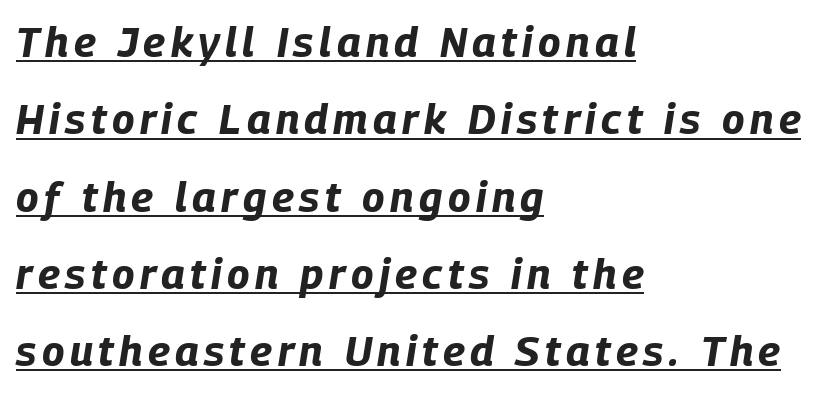
{"italic": "yes", "lean": "right", "slant_degrees": 9, "bold": "yes", "weight": "bold", "width": "condensed", "stroke_contrast": "low", "x_height": "large", "monospaced": "no", "underline": "yes", "align": "left", "line_spacing_ratio": 1.84, "glyph_px": 42}
